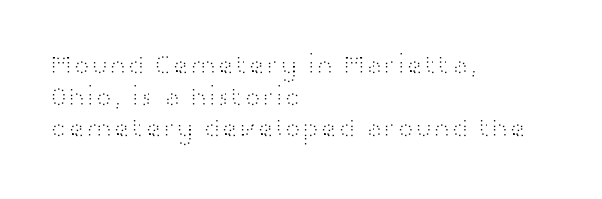
The letters sit at their default tracking, neither squeezed nor spread. Caption: multi-line text, flush left, ragged right. Underline: absent. Every stem runs plumb, perpendicular to the baseline. This is not heavy type; no bold has been used.
